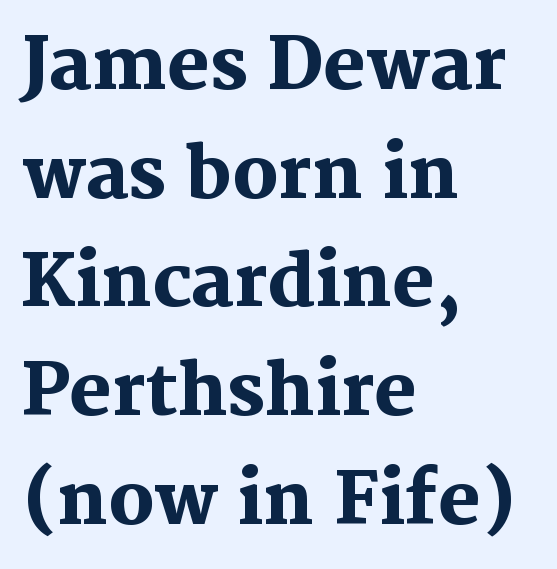
{"serif": "yes", "italic": "no", "bold": "yes", "weight": "heavy", "width": "normal", "stroke_contrast": "medium", "x_height": "medium", "monospaced": "no", "underline": "no", "align": "left", "line_spacing": "normal", "line_spacing_ratio": 1.53, "letter_spacing": "normal", "letter_spacing_em": 0.0, "glyph_px": 71}
